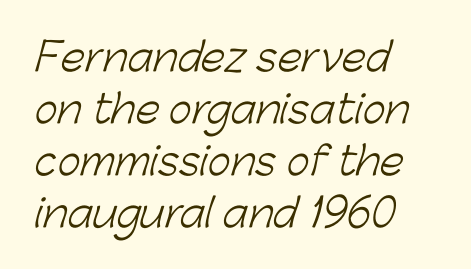
The image shows 39 px light sans-serif type; set left-aligned, normal line spacing (1.33x), normal letter spacing, not underlined; low stroke contrast and a medium x-height.
